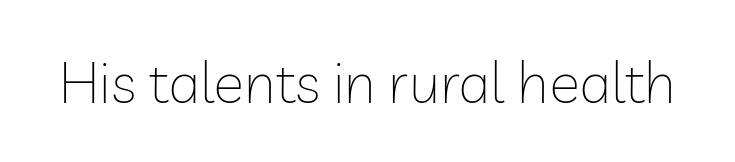
The letterforms sit shoulder to shoulder at normal distance. A bare baseline throughout the passage. The font sits on the lighter half of the weight spectrum, regular included. A typesetter would call this proportional, since set widths differ per character.
